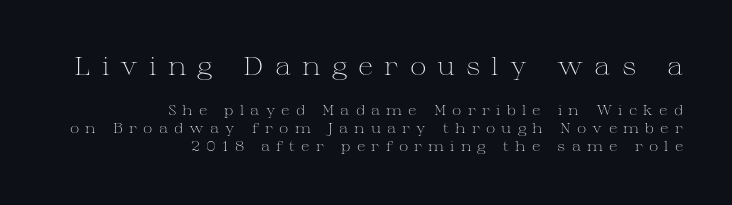
{"italic": "no", "bold": "no", "underline": "no", "align": "right", "line_spacing": "normal", "line_spacing_ratio": 1.26, "letter_spacing": "wide", "letter_spacing_em": 0.44, "larger_block": "first", "size_ratio": 1.79, "glyph_px": 25}
